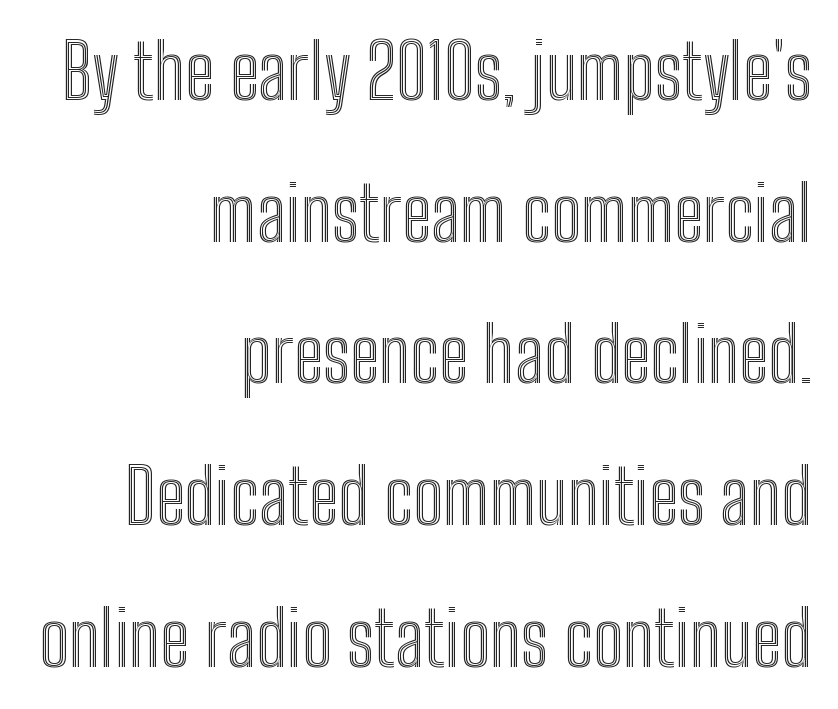
A typesetter would mark this as roman, not italic. Words float on clear page, feet unadorned. Observe the ordinary spacing: letters are neighbours, not strangers. Where is the straight margin? On the right. The face used here is proportionally spaced, like ordinary book or web type.
